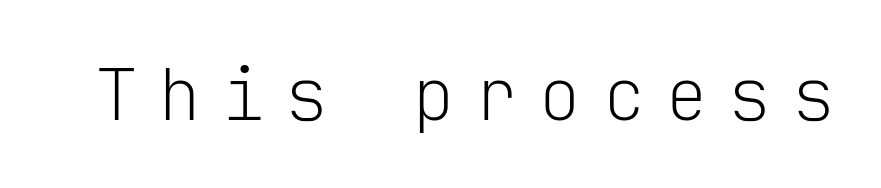
The image shows 72 px light sans-serif type, upright, monospaced; set unusually wide letter spacing (+0.28 em), not underlined; low stroke contrast and a medium x-height.
